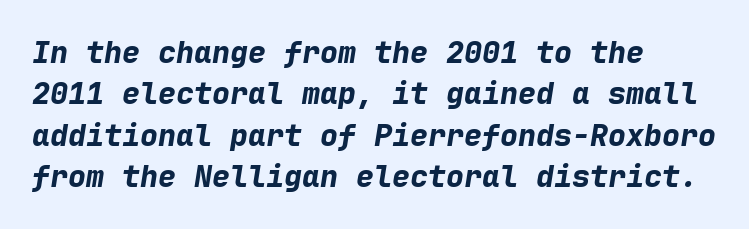
The image shows 30 px bold type, italic (leaning right), monospaced; set left-aligned, normal line spacing (1.38x), normal letter spacing, not underlined; low stroke contrast and a medium x-height.
